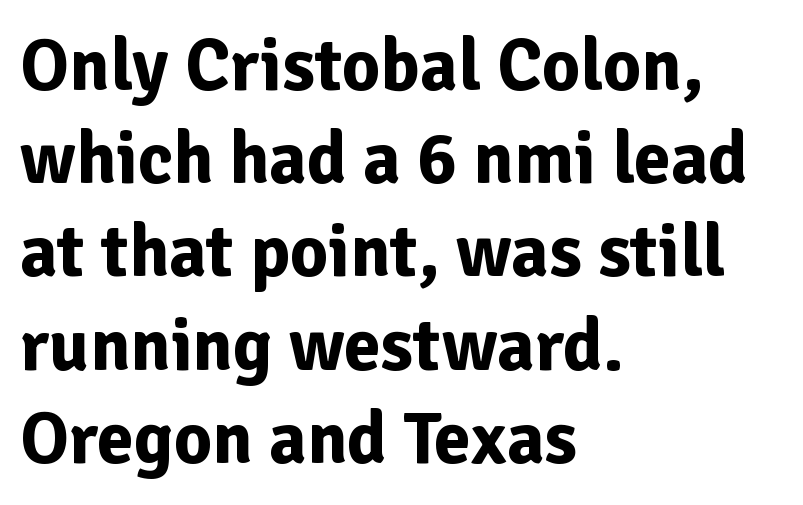
The image shows 74 px bold sans-serif type, upright; set left-aligned, normal line spacing (1.26x), normal letter spacing, not underlined; low stroke contrast and a medium x-height.
